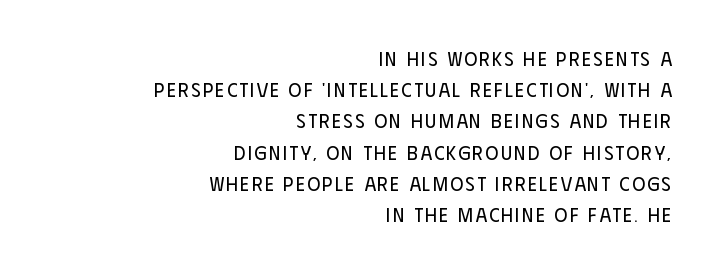
The letters stand upright; this is a roman face. Regular leading. Has an underline been added? It has not. The font sits on the lighter half of the weight spectrum, regular included. Typeset ragged left — the right edge is the straight one.
